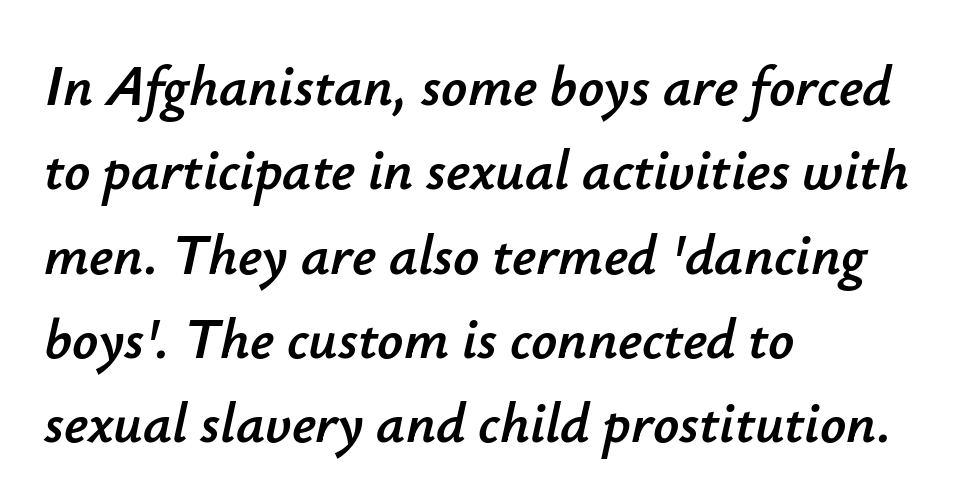
The image shows 57 px text type, italic (leaning right); set left-aligned, normal line spacing (1.48x), normal letter spacing, not underlined; low stroke contrast and a small x-height.
